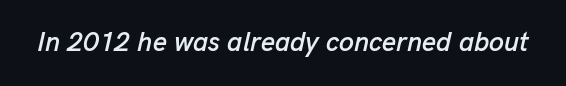
{"italic": "yes", "lean": "right", "slant_degrees": 13, "underline": "no", "letter_spacing": "normal", "letter_spacing_em": 0.0, "glyph_px": 27}
